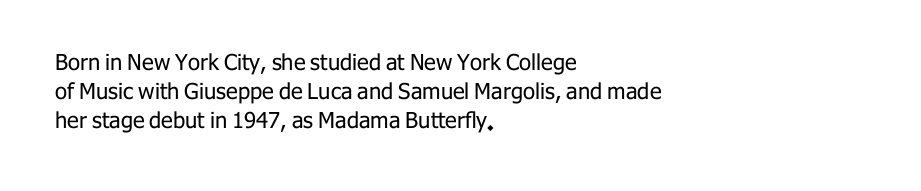
The image shows 22 px text type, upright; set left-aligned, normal line spacing (1.31x), normal letter spacing, not underlined.
